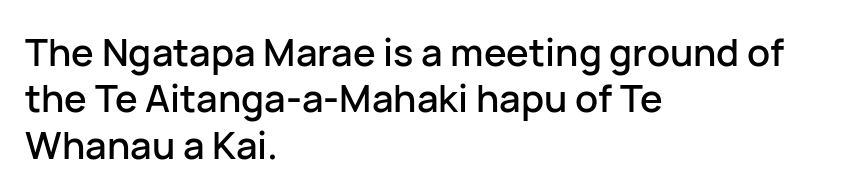
{"serif": "no", "italic": "no", "width": "normal", "stroke_contrast": "low", "x_height": "medium", "monospaced": "no", "underline": "no", "align": "left", "line_spacing_ratio": 1.22, "letter_spacing": "normal", "letter_spacing_em": 0.0, "glyph_px": 38}
